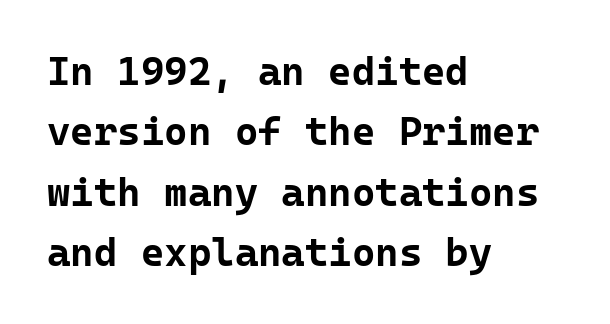
Q: Is the text bold? A: Yes.
Q: Is the text italic (slanted)? A: No, it is upright.
Q: Is the typeface a serif or a sans-serif typeface? A: Sans-serif.
Q: Is the text underlined? A: No.
Q: How is the paragraph aligned? A: Left-aligned.
Q: Is the spacing between letters normal or unusually wide? A: Normal.
Q: Is the spacing between lines tight, normal or loose? A: Normal.
Q: Width (condensed, normal, or wide)? A: Normal.
Q: Stroke contrast? A: Low.
Q: x-height? A: Medium.
Q: Monospaced? A: Yes.
